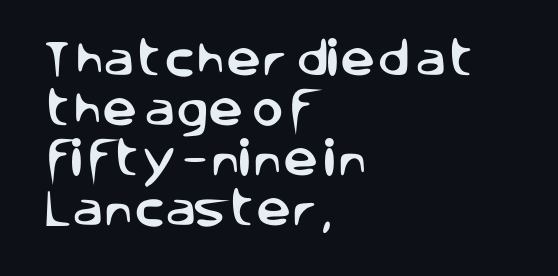
Q: Is the text italic (slanted)? A: No, it is upright.
Q: Is the typeface a serif or a sans-serif typeface? A: Sans-serif.
Q: Is the text underlined? A: No.
Q: How is the paragraph aligned? A: Left-aligned.
Q: Is the spacing between letters normal or unusually wide? A: Normal.
Q: Is the spacing between lines tight, normal or loose? A: Normal.
Q: Width (condensed, normal, or wide)? A: Normal.
Q: Stroke contrast? A: Low.
Q: x-height? A: Large.
Q: Monospaced? A: No.
